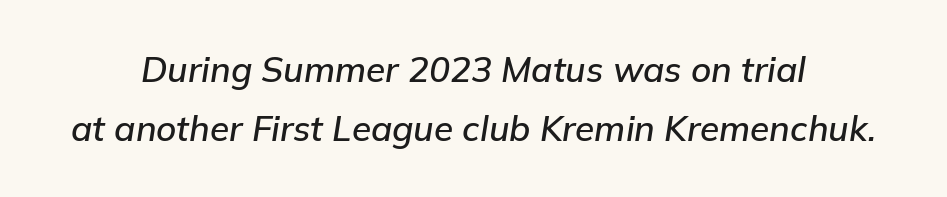
{"italic": "yes", "lean": "right", "slant_degrees": 9, "width": "normal", "stroke_contrast": "low", "x_height": "medium", "monospaced": "no", "underline": "no", "align": "center", "line_spacing": "normal", "line_spacing_ratio": 1.69, "letter_spacing": "normal", "letter_spacing_em": 0.0, "glyph_px": 35}
